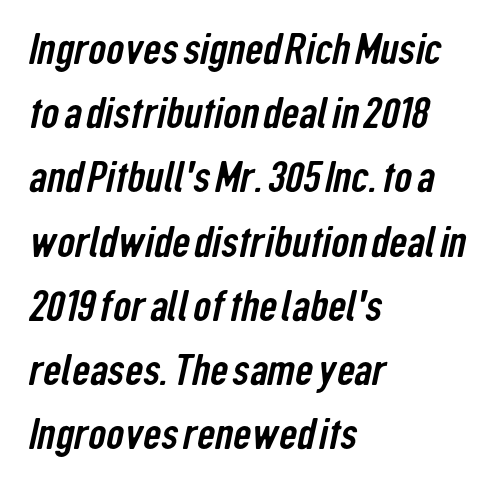
Q: Is the typeface a serif or a sans-serif typeface? A: Sans-serif.
Q: Is the text underlined? A: No.
Q: How is the paragraph aligned? A: Left-aligned.
Q: Is the spacing between letters normal or unusually wide? A: Normal.
Q: Is the spacing between lines tight, normal or loose? A: Normal.
Q: Width (condensed, normal, or wide)? A: Condensed.
Q: Stroke contrast? A: Low.
Q: x-height? A: Medium.
Q: Monospaced? A: No.
